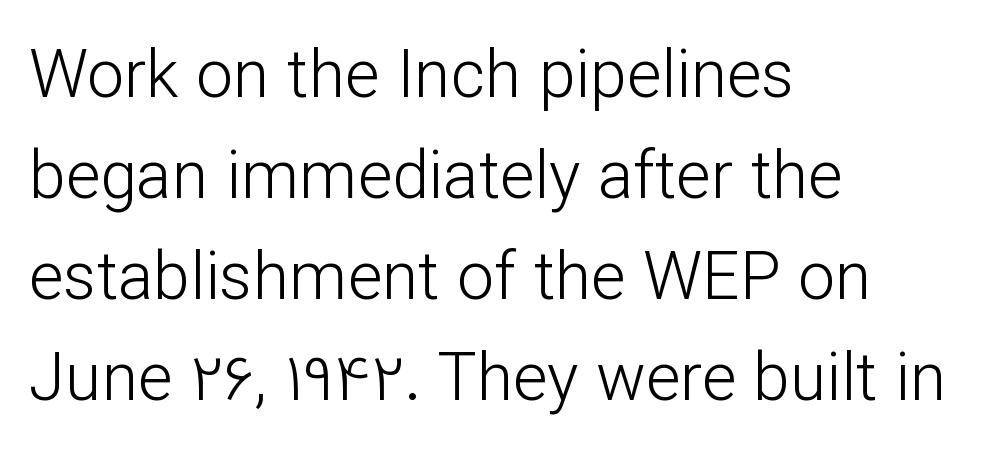
{"serif": "no", "italic": "no", "bold": "no", "weight": "light", "width": "normal", "stroke_contrast": "low", "x_height": "medium", "monospaced": "no", "underline": "no", "align": "left", "line_spacing": "normal", "line_spacing_ratio": 1.53, "letter_spacing": "normal", "letter_spacing_em": 0.0, "glyph_px": 66}
